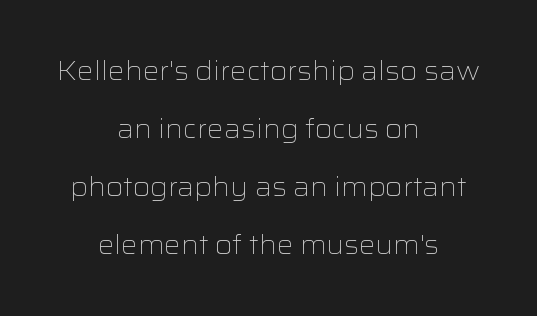
Q: Is the text bold? A: No.
Q: Is the text italic (slanted)? A: No, it is upright.
Q: Is the text underlined? A: No.
Q: How is the paragraph aligned? A: Centered.
Q: Is the spacing between letters normal or unusually wide? A: Normal.
Q: Is the spacing between lines tight, normal or loose? A: Loose.
